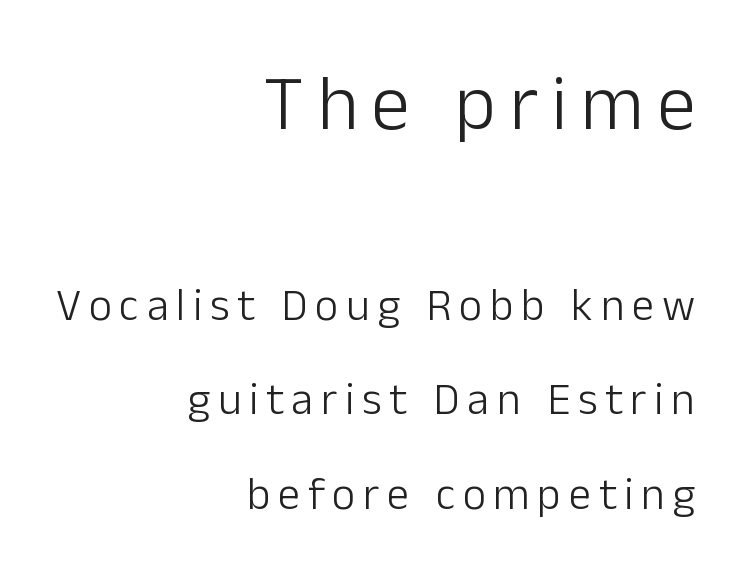
The image shows 78 px light sans-serif type, upright; set right-aligned, loose line spacing (2.09x), not underlined; the first (top) block is 1.73x larger; low stroke contrast and a medium x-height.
